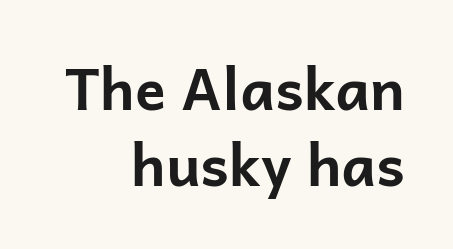
The image shows 57 px bold sans-serif type, upright; set right-aligned, normal line spacing (1.34x), normal letter spacing, not underlined; low stroke contrast and a medium x-height.
